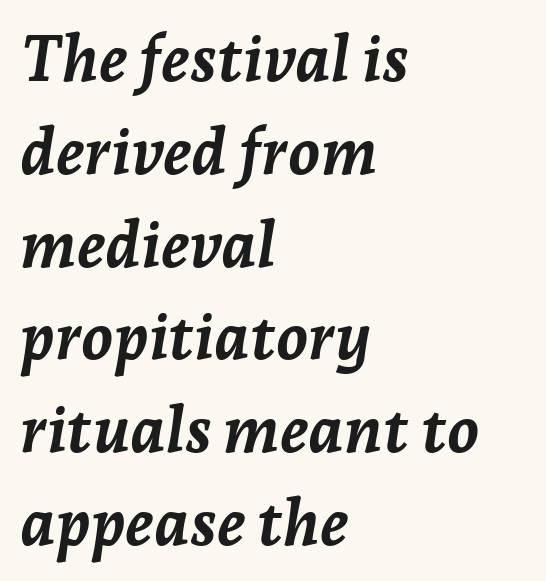
The image shows 64 px semibold type, italic (leaning right); set left-aligned, normal line spacing (1.45x), normal letter spacing, not underlined; low stroke contrast and a medium x-height.
